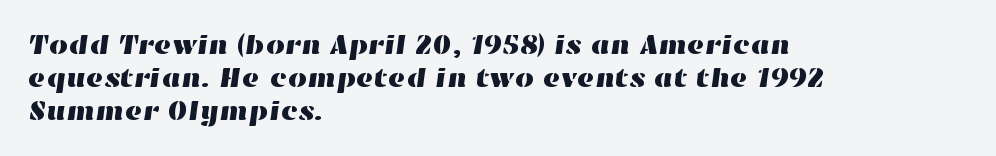
{"underline": "no", "align": "left", "line_spacing_ratio": 1.22, "letter_spacing": "normal", "letter_spacing_em": 0.0, "glyph_px": 27}
